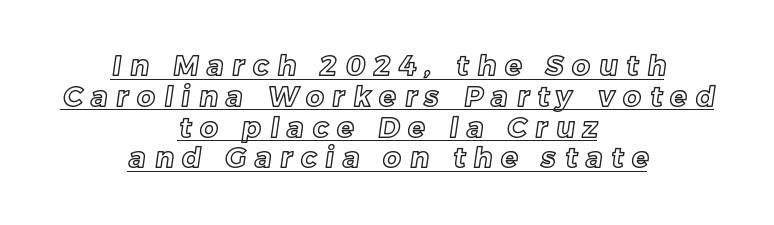
Q: Is the text underlined? A: Yes.
Q: How is the paragraph aligned? A: Centered.
Q: Is the spacing between letters normal or unusually wide? A: Unusually wide.
Q: Is the spacing between lines tight, normal or loose? A: Tight.
Q: Width (condensed, normal, or wide)? A: Normal.
Q: x-height? A: Medium.
Q: Monospaced? A: No.
